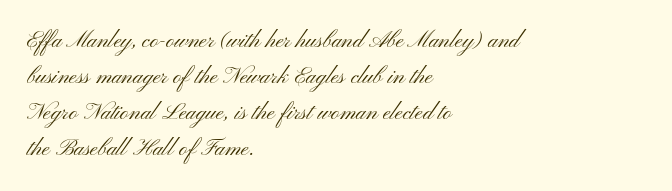
The image shows 23 px text type; set left-aligned, normal line spacing (1.56x), normal letter spacing, not underlined.
